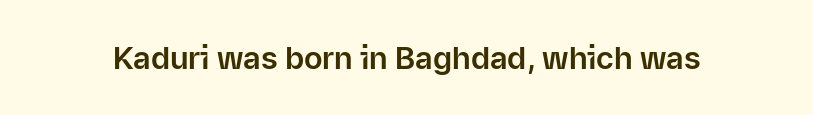
Q: Is the text italic (slanted)? A: No, it is upright.
Q: Is the typeface a serif or a sans-serif typeface? A: Sans-serif.
Q: Is the text underlined? A: No.
Q: Is the spacing between letters normal or unusually wide? A: Normal.
Q: Width (condensed, normal, or wide)? A: Normal.
Q: Stroke contrast? A: Low.
Q: x-height? A: Medium.
Q: Monospaced? A: No.
